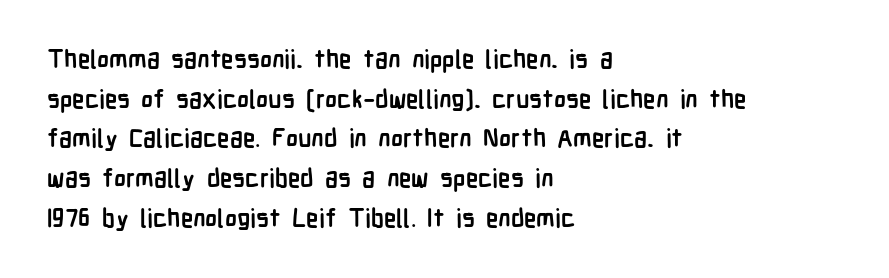
The words here are not underlined. Glyph-to-glyph distance matches everyday printed text. The rows are spaced the way most documents space them. The lettering holds an erect, upright posture throughout. Heavy-handed strokes throughout: this text is bold. Which margin do the lines hug? The left one — the right edge is uneven.
